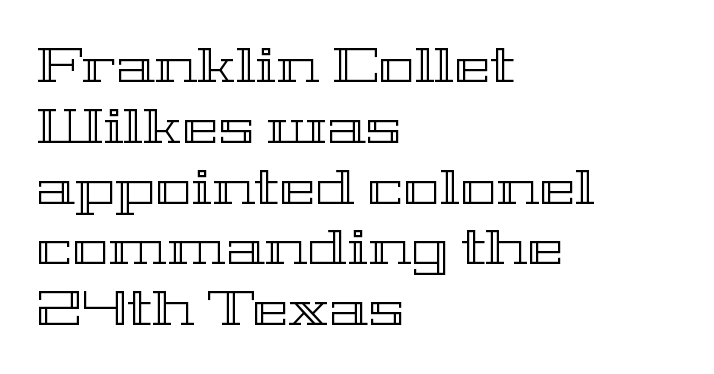
This sample has the flowing, uneven cadence of proportional lettering. Leftover space on each line is placed entirely after the last word. Is there any slant? The stems are plumb. This rendering leaves character spacing at its baseline value.
